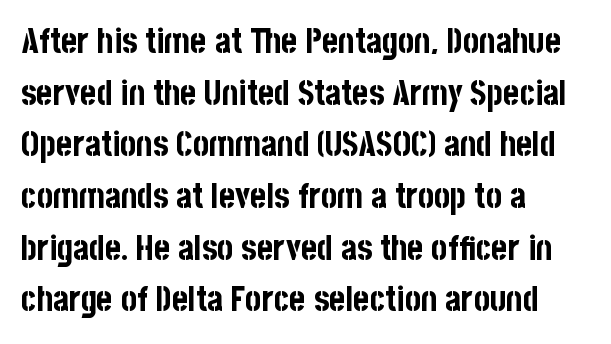
Q: Is the text bold? A: Yes.
Q: Is the text italic (slanted)? A: No, it is upright.
Q: Is the typeface a serif or a sans-serif typeface? A: Sans-serif.
Q: Is the text underlined? A: No.
Q: How is the paragraph aligned? A: Left-aligned.
Q: Is the spacing between letters normal or unusually wide? A: Normal.
Q: Is the spacing between lines tight, normal or loose? A: Normal.
Q: Width (condensed, normal, or wide)? A: Condensed.
Q: Stroke contrast? A: Low.
Q: x-height? A: Large.
Q: Monospaced? A: No.
